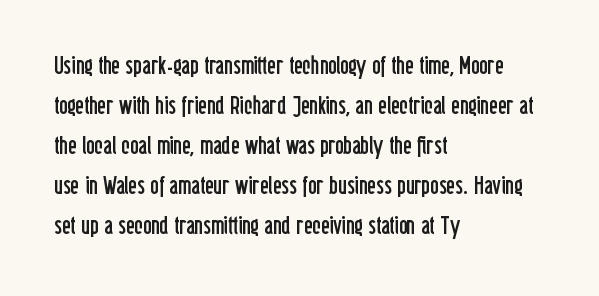
The image shows 26 px text type, upright; set left-aligned, normal line spacing (1.54x), normal letter spacing, not underlined.
